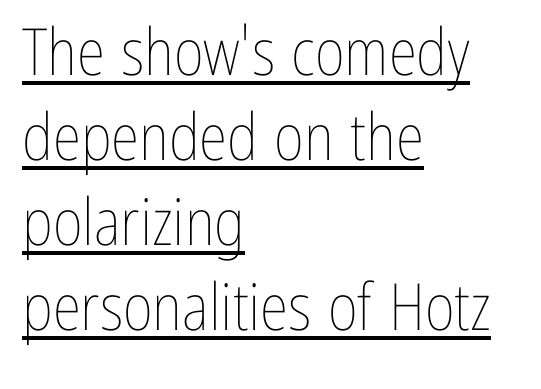
The image shows 65 px thin, condensed type, upright; set left-aligned, normal line spacing (1.31x), normal letter spacing, underlined; low stroke contrast and a medium x-height.
